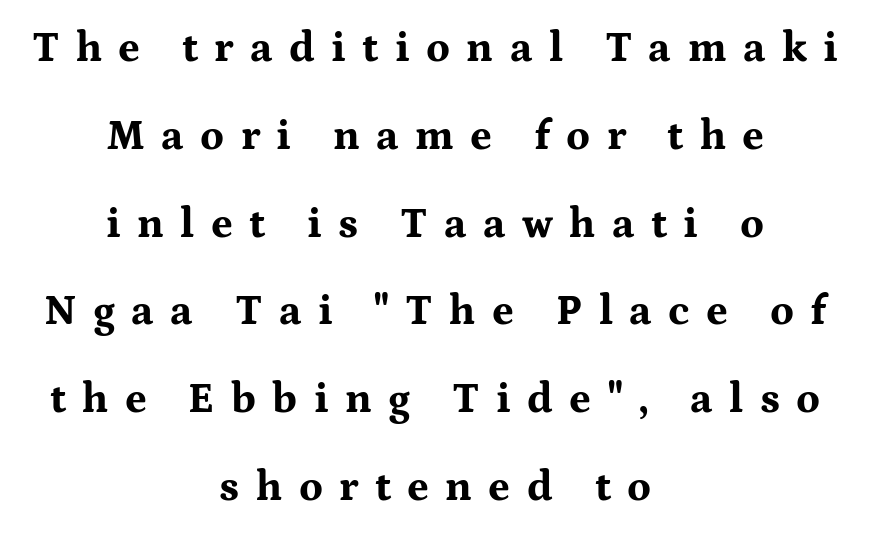
The image shows 42 px bold, wide serif type, upright; set centered, loose line spacing (2.09x), unusually wide letter spacing (+0.39 em), not underlined; medium stroke contrast and a medium x-height.
